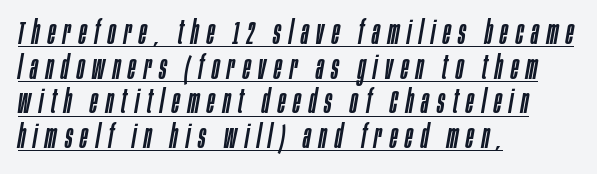
Q: Is the text italic (slanted)? A: Yes, it leans right by about 10 degrees.
Q: Is the text underlined? A: Yes.
Q: How is the paragraph aligned? A: Left-aligned.
Q: Is the spacing between letters normal or unusually wide? A: Unusually wide.
Q: Is the spacing between lines tight, normal or loose? A: Tight.
Q: Width (condensed, normal, or wide)? A: Condensed.
Q: Stroke contrast? A: Low.
Q: x-height? A: Large.
Q: Monospaced? A: No.
